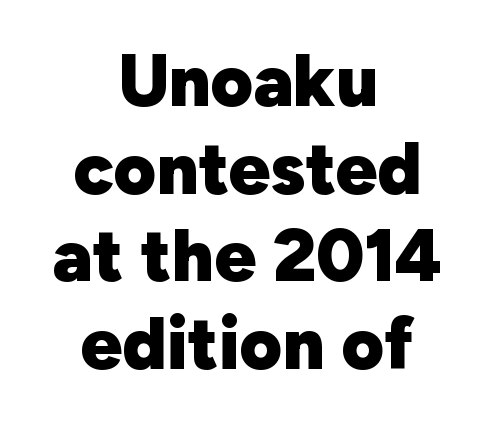
{"serif": "no", "italic": "no", "bold": "yes", "weight": "heavy", "width": "normal", "stroke_contrast": "low", "x_height": "medium", "monospaced": "no", "underline": "no", "align": "center", "line_spacing_ratio": 1.2, "letter_spacing": "normal", "letter_spacing_em": 0.0, "glyph_px": 73}
